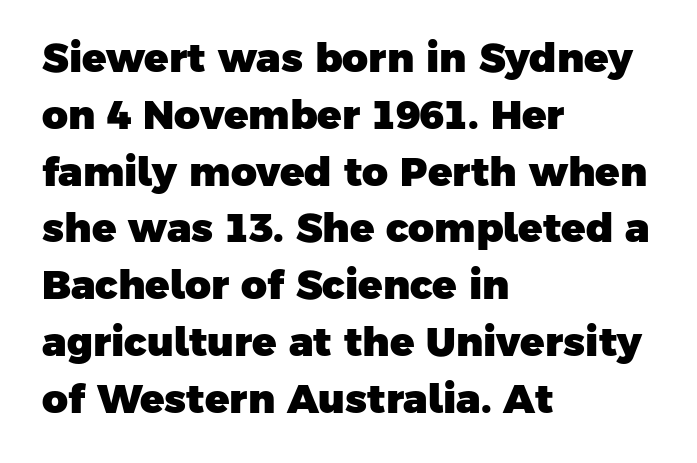
The image shows 40 px heavy sans-serif type; set left-aligned, normal line spacing (1.42x), normal letter spacing, not underlined; low stroke contrast and a medium x-height.
